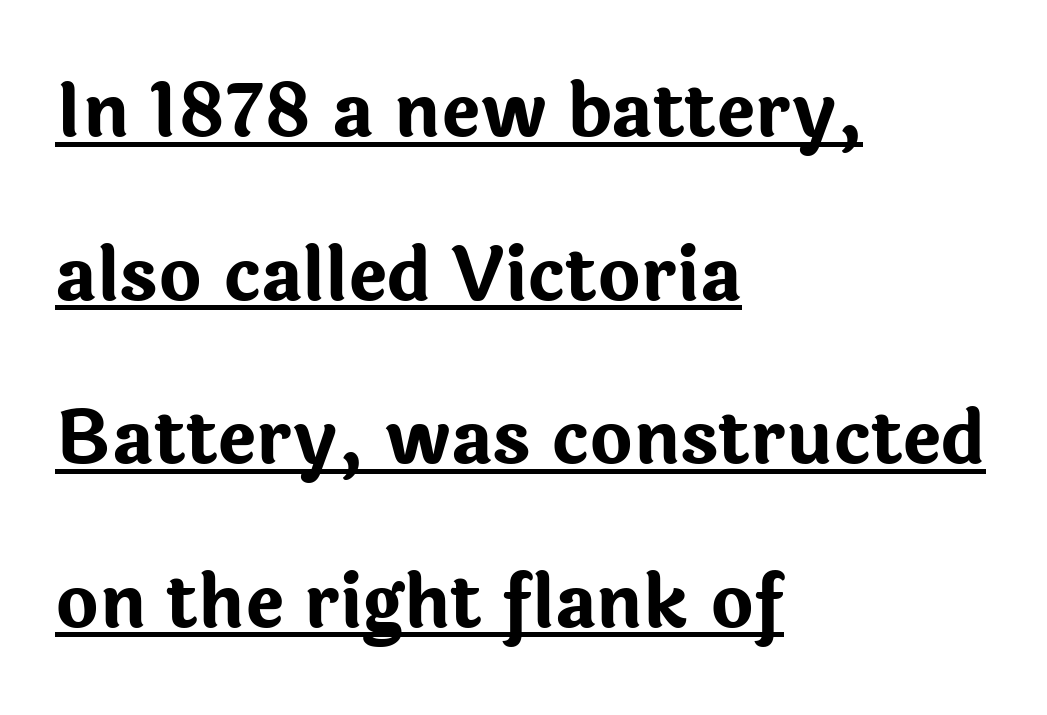
Q: Is the text bold? A: Yes.
Q: Is the text italic (slanted)? A: No, it is upright.
Q: Is the typeface a serif or a sans-serif typeface? A: Sans-serif.
Q: Is the text underlined? A: Yes.
Q: How is the paragraph aligned? A: Left-aligned.
Q: Is the spacing between letters normal or unusually wide? A: Normal.
Q: Is the spacing between lines tight, normal or loose? A: Loose.
Q: Width (condensed, normal, or wide)? A: Normal.
Q: Stroke contrast? A: Low.
Q: x-height? A: Medium.
Q: Monospaced? A: No.
